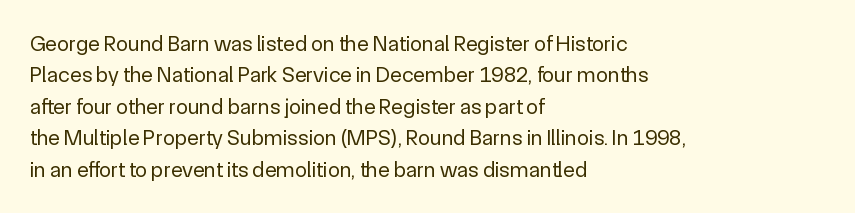
The image shows 22 px text type, upright; set left-aligned, normal line spacing (1.43x), normal letter spacing, not underlined.
